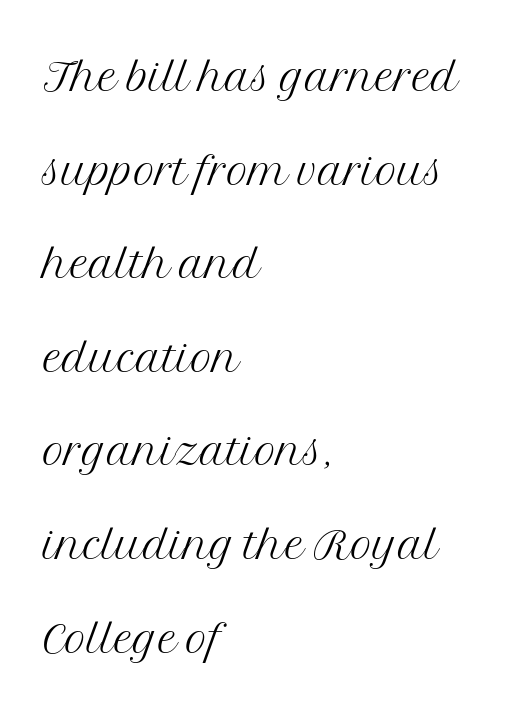
{"serif": "yes", "bold": "no", "weight": "light", "width": "normal", "stroke_contrast": "medium", "x_height": "medium", "monospaced": "no", "underline": "no", "align": "left", "line_spacing": "normal", "line_spacing_ratio": 1.56, "letter_spacing": "normal", "letter_spacing_em": 0.0, "glyph_px": 60}
